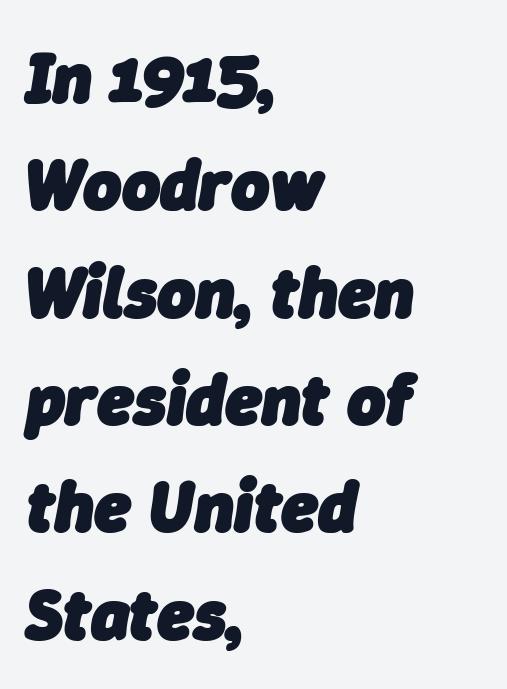
The font's italic variant was chosen for this text. Do the characters align in a grid? No, the font is proportional. Left-aligned paragraph, ragged on the right. The gap between lines stays unmarked.
